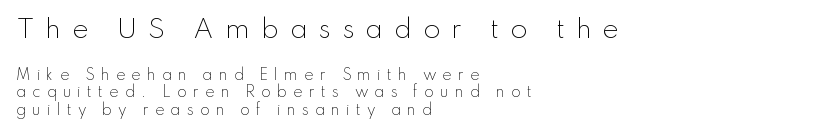
{"italic": "no", "bold": "no", "underline": "no", "align": "left", "line_spacing_ratio": 1.24, "letter_spacing": "wide", "letter_spacing_em": 0.44, "larger_block": "first", "size_ratio": 1.79, "glyph_px": 25}
